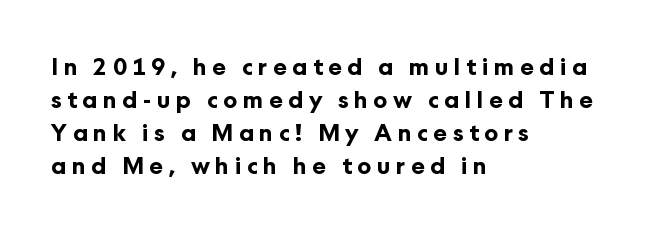
Q: Is the text bold? A: Yes.
Q: Is the text italic (slanted)? A: No, it is upright.
Q: Is the text underlined? A: No.
Q: How is the paragraph aligned? A: Left-aligned.
Q: Is the spacing between letters normal or unusually wide? A: Unusually wide.
Q: Is the spacing between lines tight, normal or loose? A: Normal.
